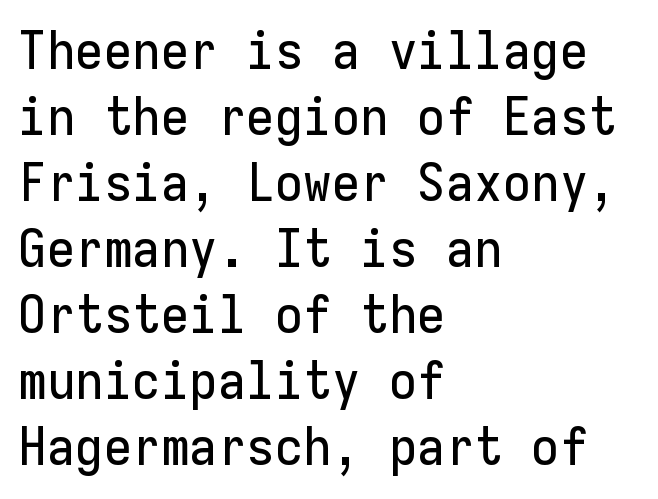
{"serif": "no", "italic": "no", "width": "normal", "stroke_contrast": "low", "x_height": "medium", "monospaced": "yes", "underline": "no", "align": "left", "line_spacing": "normal", "line_spacing_ratio": 1.27, "letter_spacing": "normal", "letter_spacing_em": 0.0, "glyph_px": 52}
